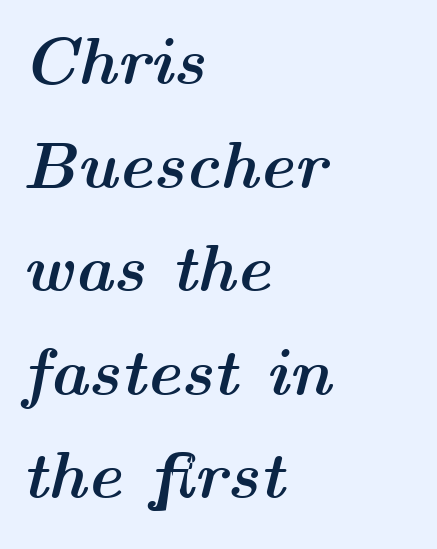
Nothing unusual about the tracking: characters are spaced as the font intends. All the whitespace from short lines collects on the right. Do the characters align in a grid? No, the font is proportional. Evenly set lines give the paragraph a standard silhouette.
